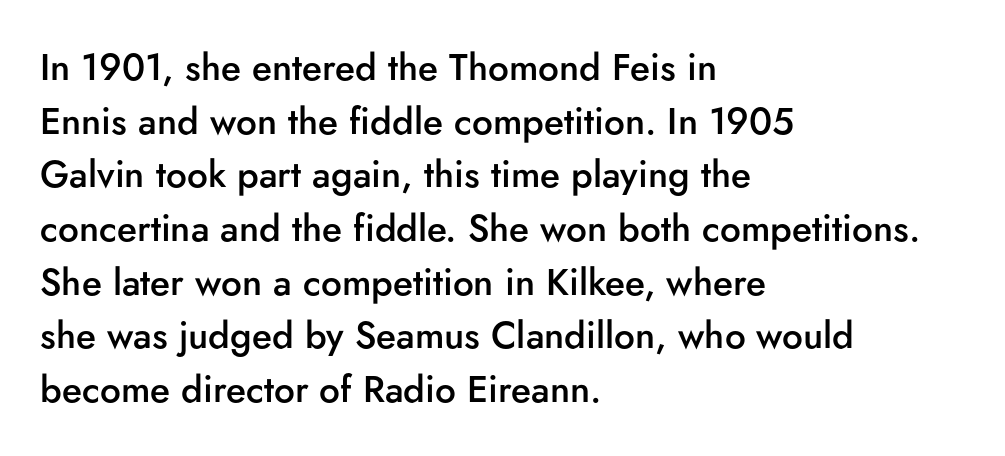
Does the lettering tilt? It doesn't — this is upright. Look at the bottom of the vertical strokes: they stop flat, with no serifs. Honestly, there is no underline to notice here at all. The rendering uses a semibold face; strokes are thickened but not to full bold. Caption: multi-line text, flush left, ragged right. You could call the tracking neutral — neither tight nor loose.
